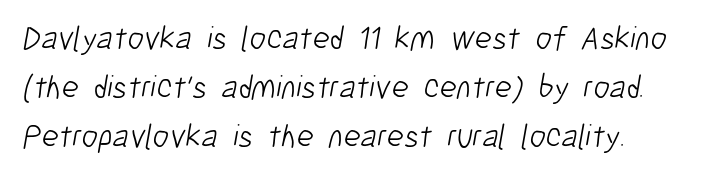
Q: Is the text bold? A: No.
Q: Is the typeface a serif or a sans-serif typeface? A: Sans-serif.
Q: Is the text underlined? A: No.
Q: Is the spacing between letters normal or unusually wide? A: Normal.
Q: Is the spacing between lines tight, normal or loose? A: Normal.
Q: Width (condensed, normal, or wide)? A: Condensed.
Q: Stroke contrast? A: Low.
Q: x-height? A: Medium.
Q: Monospaced? A: No.
